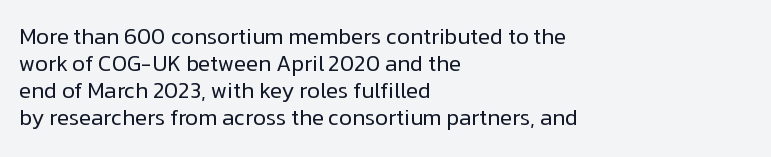
{"italic": "no", "bold": "no", "underline": "no", "align": "left", "line_spacing_ratio": 1.22, "letter_spacing": "normal", "letter_spacing_em": 0.0, "glyph_px": 22}
